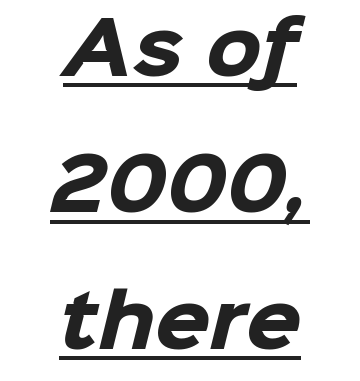
The image shows 71 px heavy sans-serif type; set centered, loose line spacing (1.92x), normal letter spacing, underlined; low stroke contrast and a medium x-height.
